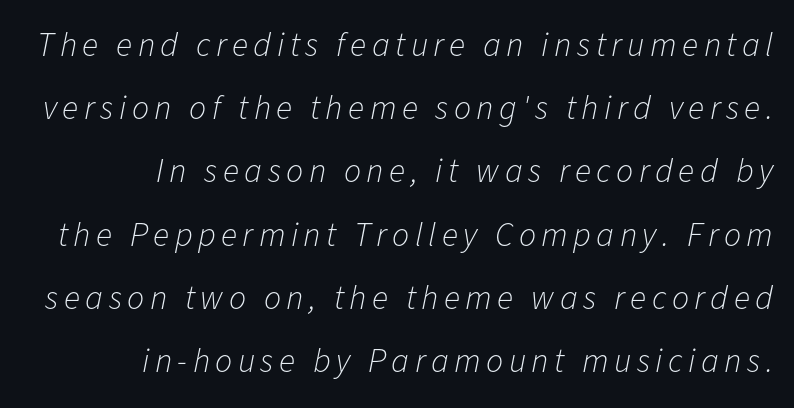
A light-to-regular cut is what we see here. Slanted lettering throughout. The rendering anchors every line to the right-hand side. The glyphs are unaccompanied by any horizontal stroke below them. These lines are rendered in a variable-pitch font.
